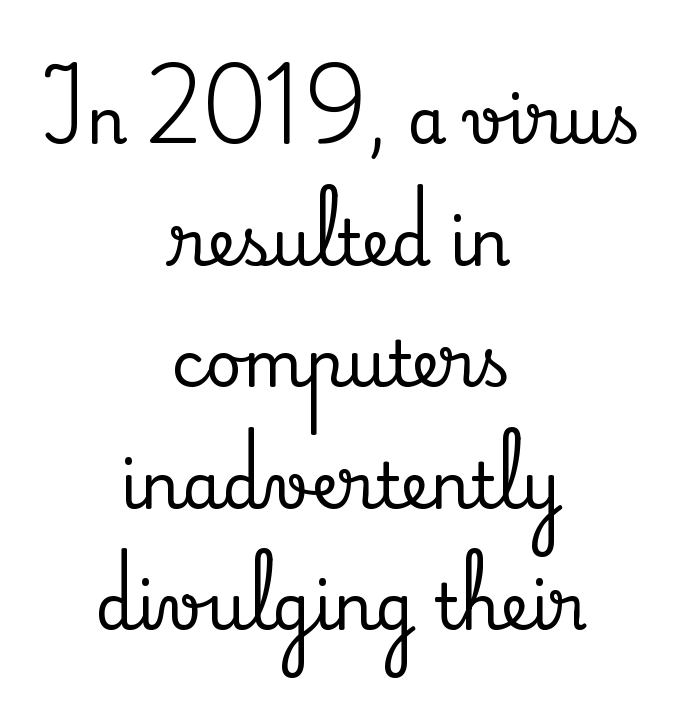
Q: Is the text italic (slanted)? A: No, it is upright.
Q: Is the typeface a serif or a sans-serif typeface? A: Serif.
Q: Is the text underlined? A: No.
Q: How is the paragraph aligned? A: Centered.
Q: Is the spacing between letters normal or unusually wide? A: Normal.
Q: Is the spacing between lines tight, normal or loose? A: Loose.
Q: Width (condensed, normal, or wide)? A: Normal.
Q: Stroke contrast? A: Medium.
Q: x-height? A: Small.
Q: Monospaced? A: No.
